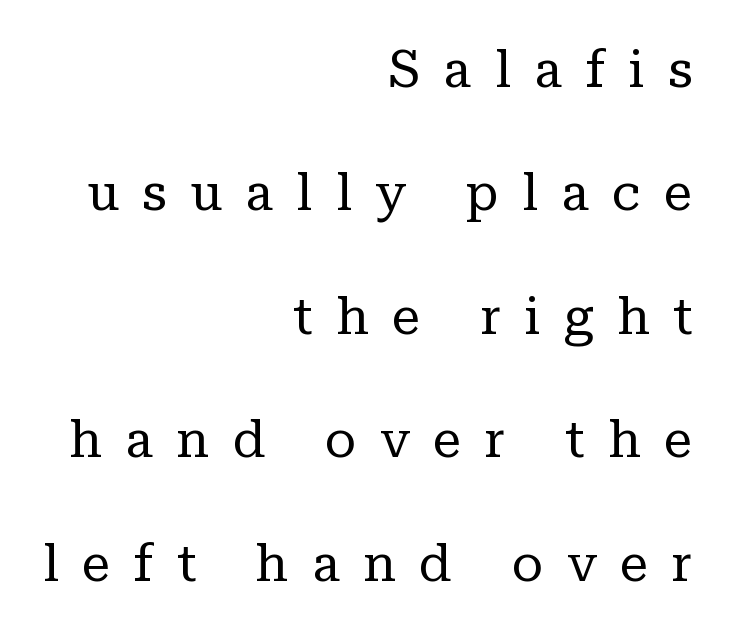
Reading down the column, the eye jumps a long way to each next line. The lines are quadded right. A typesetter would mark this as roman, not italic. Does extra space separate the letters? Yes, quite a lot of it. A serif font was chosen for this passage. Proportional: the letters do not fall into vertical columns.
